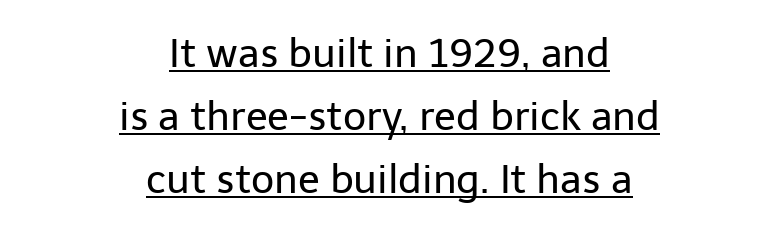
The image shows 40 px regular-weight sans-serif type, upright; set centered, normal line spacing (1.58x), normal letter spacing, underlined; low stroke contrast and a medium x-height.
